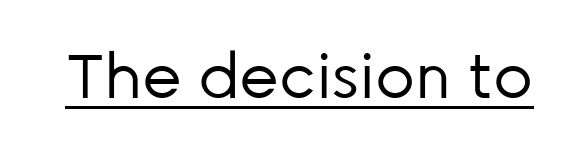
{"serif": "no", "italic": "no", "bold": "no", "weight": "regular", "width": "normal", "stroke_contrast": "low", "x_height": "medium", "monospaced": "no", "underline": "yes", "letter_spacing": "normal", "letter_spacing_em": 0.0, "glyph_px": 62}
